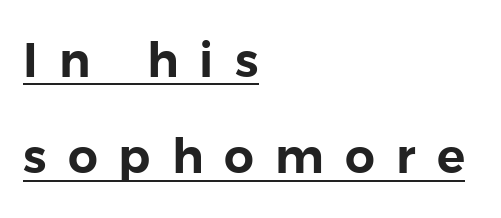
The font's upright variant was chosen for this text. These lines have a slow, spaced-out rhythm from letter to letter. To sum up the face: it is a sans, with no serifs. You could not count columns in this text — the font is proportionally spaced. This sample is left-justified, so line endings fall wherever the words run out.
